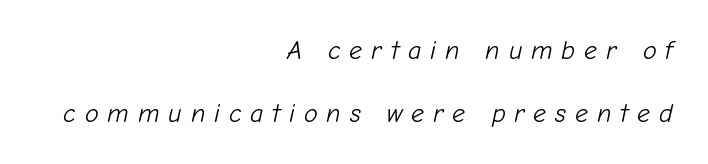
{"italic": "yes", "lean": "right", "slant_degrees": 12, "bold": "no", "underline": "no", "align": "right", "line_spacing": "loose", "line_spacing_ratio": 2.42, "letter_spacing": "wide", "letter_spacing_em": 0.34, "glyph_px": 26}
